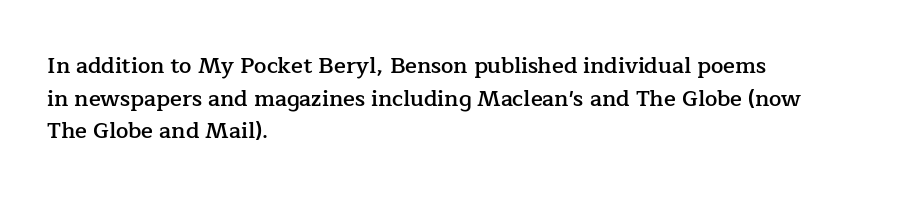
The image shows 22 px text type, upright; set left-aligned, normal line spacing (1.48x), normal letter spacing, not underlined.
